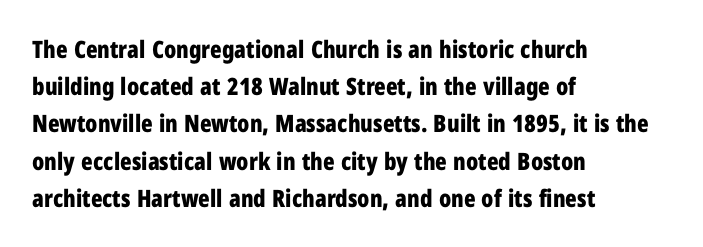
The image shows 24 px bold type, upright; set left-aligned, normal line spacing (1.55x), normal letter spacing, not underlined.
